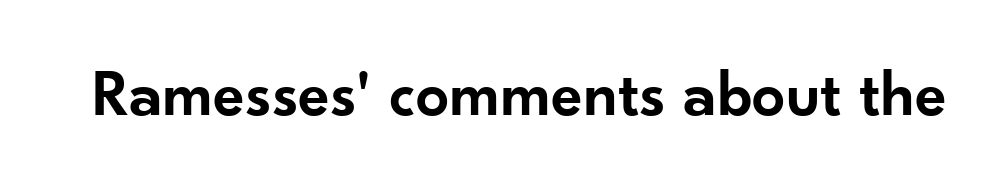
{"serif": "no", "italic": "no", "bold": "semi", "weight": "semibold", "width": "normal", "stroke_contrast": "low", "x_height": "small", "monospaced": "no", "underline": "no", "letter_spacing": "normal", "letter_spacing_em": 0.0, "glyph_px": 66}
